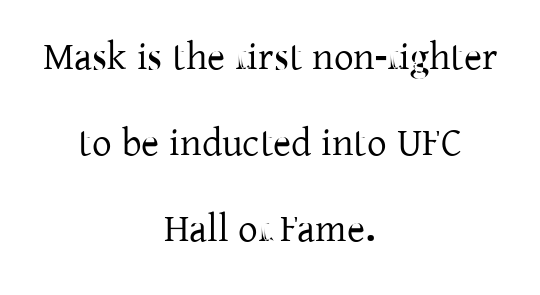
{"serif": "yes", "italic": "no", "width": "normal", "stroke_contrast": "low", "x_height": "medium", "monospaced": "no", "underline": "no", "align": "center", "line_spacing": "loose", "line_spacing_ratio": 2.21, "letter_spacing": "normal", "letter_spacing_em": 0.0, "glyph_px": 39}
